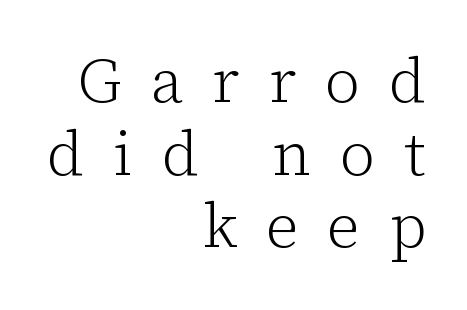
Q: Is the text bold? A: No.
Q: Is the text italic (slanted)? A: No, it is upright.
Q: Is the typeface a serif or a sans-serif typeface? A: Serif.
Q: Is the text underlined? A: No.
Q: How is the paragraph aligned? A: Right-aligned.
Q: Is the spacing between letters normal or unusually wide? A: Unusually wide.
Q: Width (condensed, normal, or wide)? A: Normal.
Q: Stroke contrast? A: Low.
Q: x-height? A: Medium.
Q: Monospaced? A: No.
